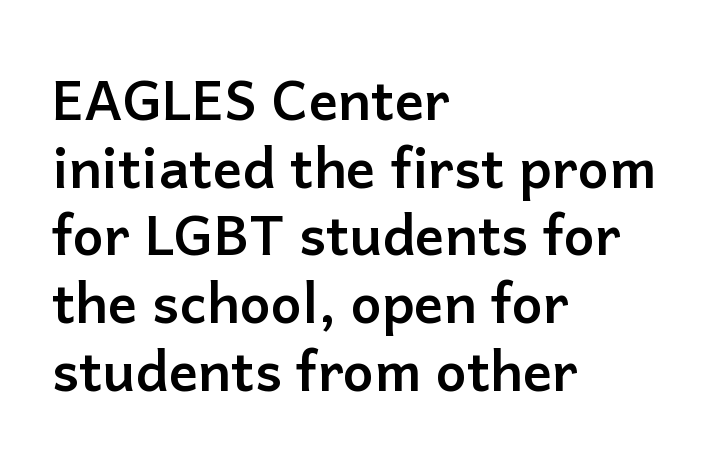
The text was rendered using a sans face with plain stroke endings. Honestly, the letter spacing is just normal — you wouldn't notice it. Posture: upright roman. In terms of weight, the rendering is a true, heavy bold.
